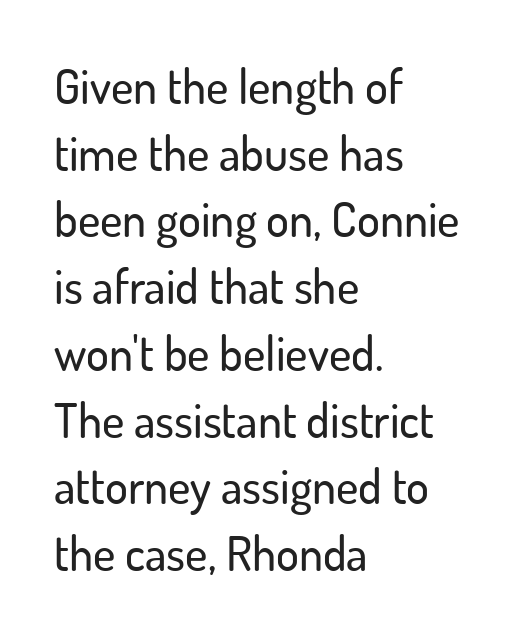
The face used here is proportionally spaced, like ordinary book or web type. Words float on clear page, feet unadorned. Nope, not italic — everything's standing straight. What kind of face is this? One without serifs — a sans. This sample is left-justified, so line endings fall wherever the words run out.
